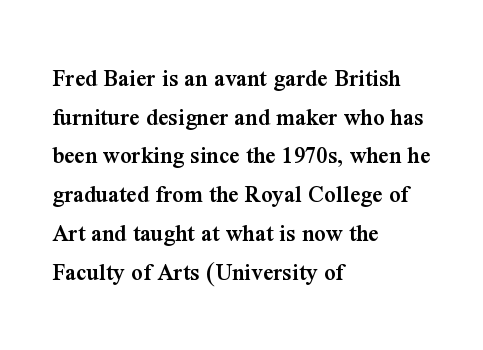
The image shows 25 px text type, upright; set left-aligned, normal line spacing (1.55x), normal letter spacing, not underlined.
